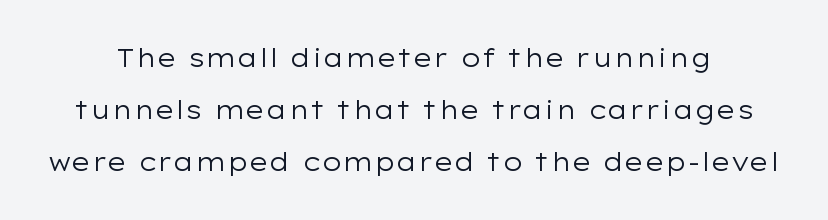
The image shows 25 px text type, upright; set loose line spacing (2.08x), normal letter spacing, not underlined.
